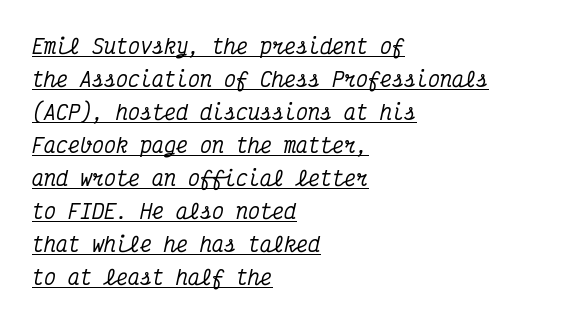
The face used here appears with an underline applied. The gaps between neighbouring characters are ordinary and unremarkable. In terms of leading, this rendering sits right in the middle. In terms of posture, this sample is oblique. Alignment: flush left.
